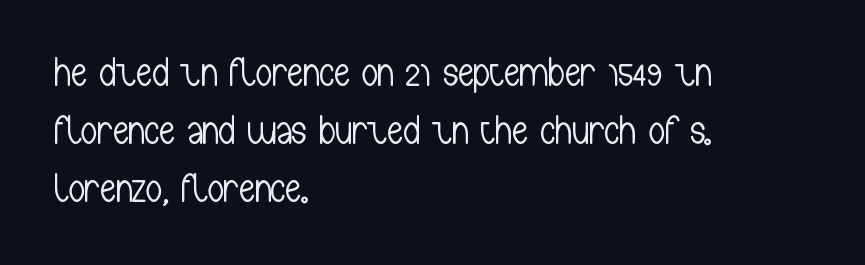
The image shows 40 px light, condensed sans-serif type, upright; set left-aligned, normal line spacing (1.45x), normal letter spacing, not underlined; low stroke contrast and a medium x-height.
